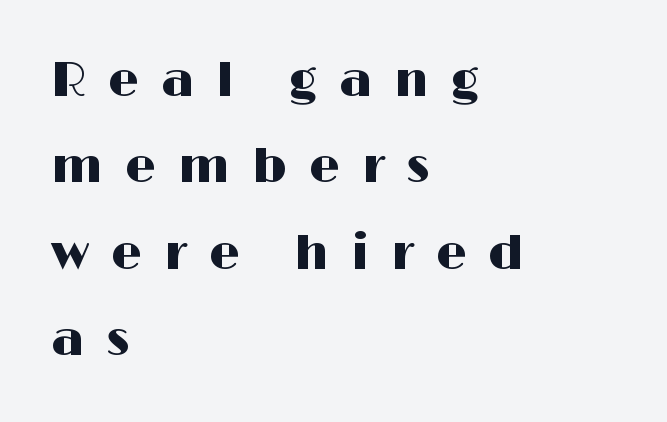
Q: Is the text italic (slanted)? A: No, it is upright.
Q: Is the typeface a serif or a sans-serif typeface? A: Sans-serif.
Q: Is the text underlined? A: No.
Q: How is the paragraph aligned? A: Left-aligned.
Q: Is the spacing between letters normal or unusually wide? A: Unusually wide.
Q: Width (condensed, normal, or wide)? A: Wide.
Q: Stroke contrast? A: High.
Q: x-height? A: Medium.
Q: Monospaced? A: No.
